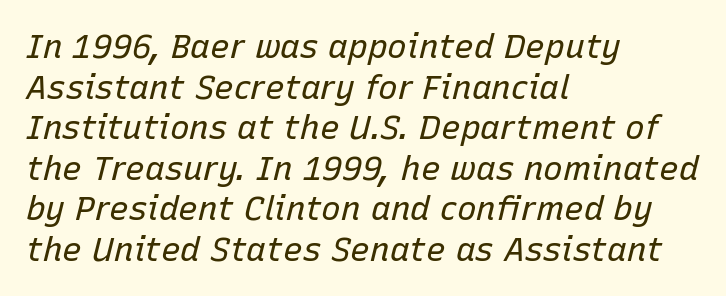
Q: Is the text bold? A: No.
Q: Is the text italic (slanted)? A: Yes, it leans right by about 15 degrees.
Q: Is the text underlined? A: No.
Q: How is the paragraph aligned? A: Left-aligned.
Q: Is the spacing between letters normal or unusually wide? A: Normal.
Q: Width (condensed, normal, or wide)? A: Normal.
Q: Stroke contrast? A: Low.
Q: x-height? A: Medium.
Q: Monospaced? A: No.
